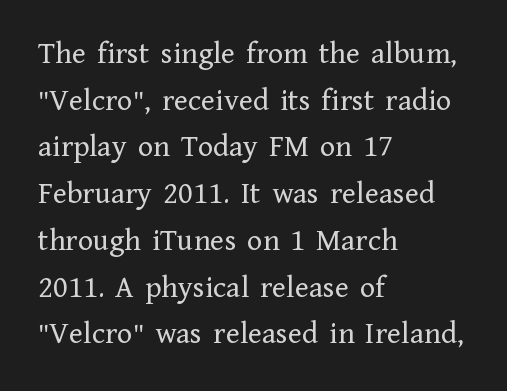
{"serif": "yes", "italic": "no", "bold": "no", "weight": "regular", "width": "normal", "stroke_contrast": "low", "x_height": "medium", "monospaced": "no", "underline": "no", "align": "left", "line_spacing": "normal", "line_spacing_ratio": 1.46, "letter_spacing": "normal", "letter_spacing_em": 0.0, "glyph_px": 32}
